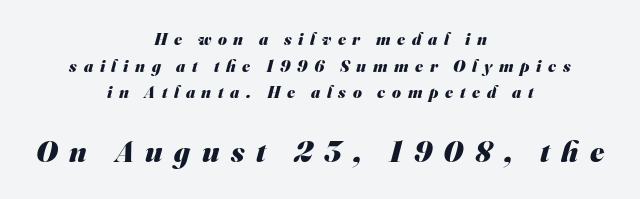
Typesetter's note — lower block bumped up in size, upper block left smaller. Interline gaps are of average width in this sample. The type is letterspaced generously, with wide tracking. Decoration check: the copy has no underline. The typeface chosen for these lines omits serifs. Summary of weight: heavy, a full bold.
